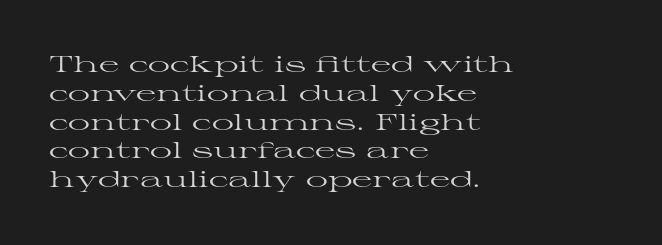
{"italic": "no", "bold": "no", "underline": "no", "align": "left", "line_spacing": "normal", "line_spacing_ratio": 1.31, "letter_spacing": "normal", "letter_spacing_em": 0.0, "glyph_px": 22}
